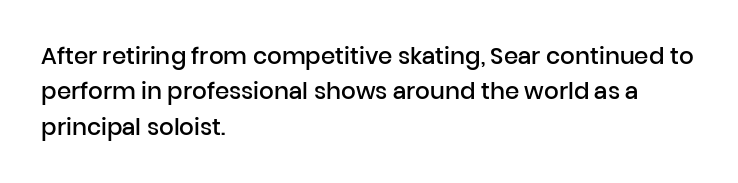
A bit beefed up — I'd call it semibold rather than bold. Upright lettering throughout. Students, observe: this is what conventionally led text looks like. The typesetter chose a ragged-right arrangement here. The rendering keeps characters at their native spacing. Only glyphs here, with clear space below each row.
